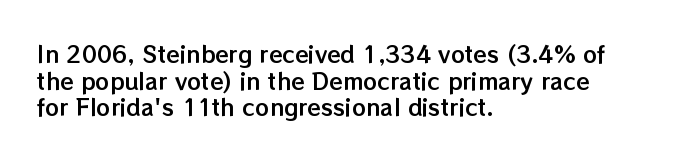
{"italic": "no", "underline": "no", "align": "left", "line_spacing_ratio": 1.21, "letter_spacing": "normal", "letter_spacing_em": 0.0, "glyph_px": 22}
